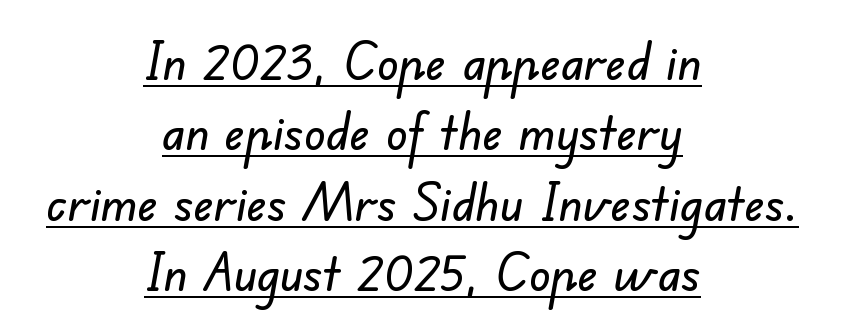
Whoever set this chose a conventional vertical rhythm. Each letter's strokes conclude bluntly, with no projecting serifs. In designer terms, the underline attribute is active on this setting. Casual observation: everything's sitting right in the middle. The rendering uses natural spacing where letterforms have individual widths.
